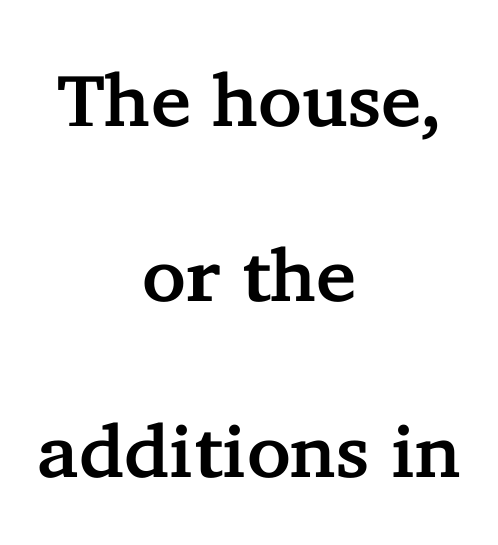
Q: Is the text italic (slanted)? A: No, it is upright.
Q: Is the typeface a serif or a sans-serif typeface? A: Serif.
Q: Is the text underlined? A: No.
Q: How is the paragraph aligned? A: Centered.
Q: Is the spacing between letters normal or unusually wide? A: Normal.
Q: Is the spacing between lines tight, normal or loose? A: Loose.
Q: Width (condensed, normal, or wide)? A: Normal.
Q: Stroke contrast? A: Low.
Q: x-height? A: Medium.
Q: Monospaced? A: No.
